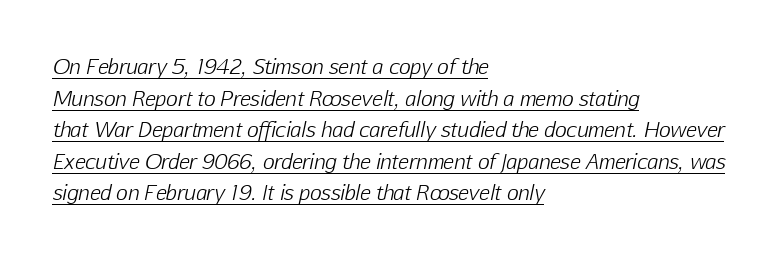
The image shows 20 px text type, italic (leaning right); set left-aligned, normal line spacing (1.58x), normal letter spacing, underlined.
